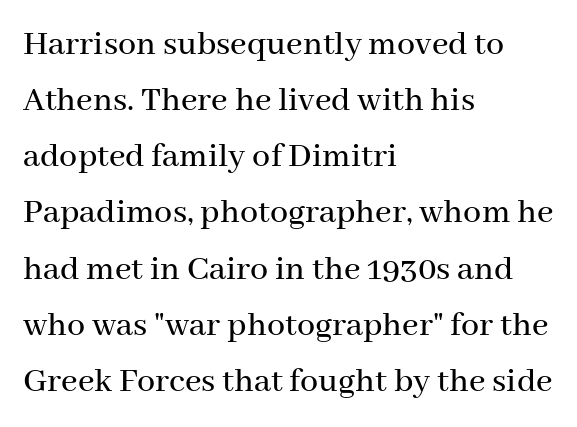
Q: Is the text italic (slanted)? A: No, it is upright.
Q: Is the typeface a serif or a sans-serif typeface? A: Serif.
Q: Is the text underlined? A: No.
Q: How is the paragraph aligned? A: Left-aligned.
Q: Is the spacing between letters normal or unusually wide? A: Normal.
Q: Is the spacing between lines tight, normal or loose? A: Normal.
Q: Width (condensed, normal, or wide)? A: Normal.
Q: Stroke contrast? A: Medium.
Q: x-height? A: Medium.
Q: Monospaced? A: No.
